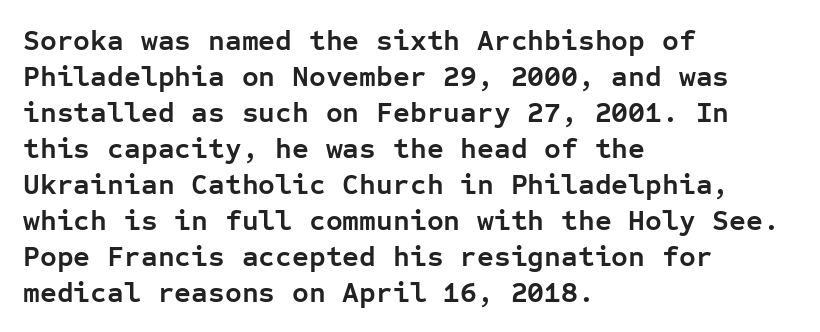
{"serif": "no", "italic": "no", "bold": "yes", "weight": "semibold", "width": "normal", "stroke_contrast": "low", "x_height": "medium", "monospaced": "yes", "underline": "no", "align": "left", "line_spacing_ratio": 1.24, "letter_spacing": "normal", "letter_spacing_em": 0.0, "glyph_px": 29}
